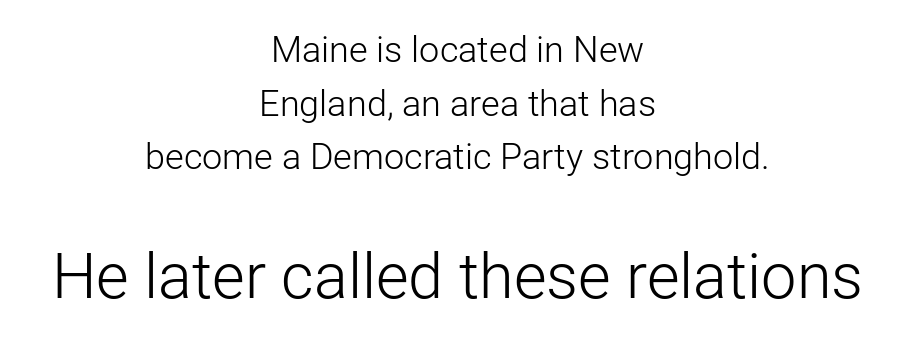
Q: Is the text bold? A: No.
Q: Is the text italic (slanted)? A: No, it is upright.
Q: Is the typeface a serif or a sans-serif typeface? A: Sans-serif.
Q: Is the text underlined? A: No.
Q: How is the paragraph aligned? A: Centered.
Q: Is the spacing between letters normal or unusually wide? A: Normal.
Q: Is the spacing between lines tight, normal or loose? A: Normal.
Q: Which block of text is set in a larger size, the first (top) or the second (bottom)? A: The second (bottom) one.
Q: Width (condensed, normal, or wide)? A: Normal.
Q: Stroke contrast? A: Low.
Q: x-height? A: Medium.
Q: Monospaced? A: No.
